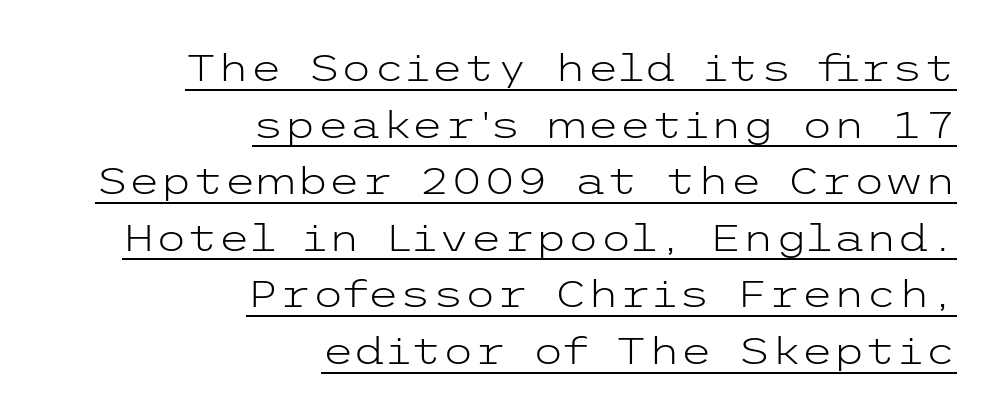
{"serif": "no", "italic": "no", "bold": "no", "weight": "light", "width": "wide", "stroke_contrast": "low", "x_height": "medium", "underline": "yes", "align": "right", "line_spacing": "normal", "line_spacing_ratio": 1.53, "letter_spacing": "normal", "letter_spacing_em": 0.0, "glyph_px": 37}
